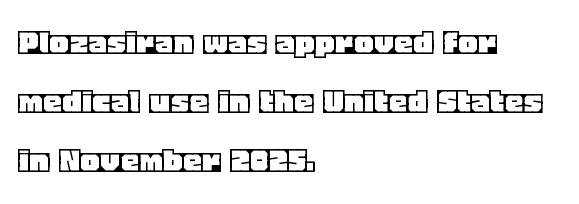
The image shows 38 px text type, upright; set left-aligned, normal line spacing (1.55x), normal letter spacing, not underlined; a large x-height.
